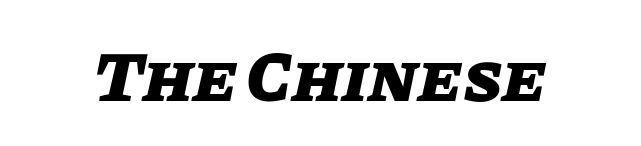
The passage shown leans; its letterforms are oblique. Think of a printed novel: that variable character pitch is what you see here. Caption: standard tracking, unaltered. Chunky letters — that's bold for sure. Has an underline been added? It has not.
